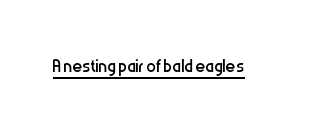
Q: Is the text bold? A: No.
Q: Is the text italic (slanted)? A: No, it is upright.
Q: Is the text underlined? A: Yes.
Q: Is the spacing between letters normal or unusually wide? A: Normal.
